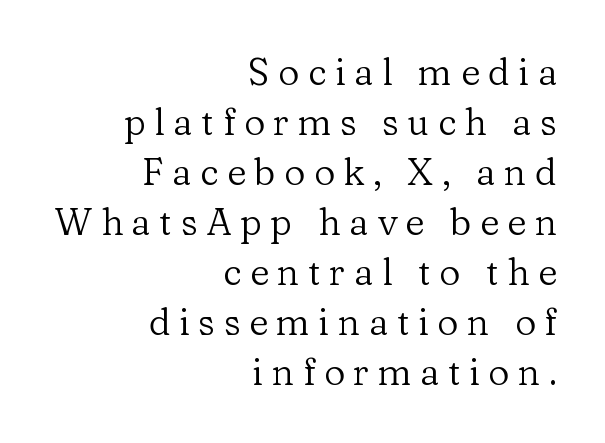
The image shows 37 px regular-weight serif type, upright; set right-aligned, normal line spacing (1.35x), unusually wide letter spacing (+0.23 em), not underlined; low stroke contrast and a medium x-height.
